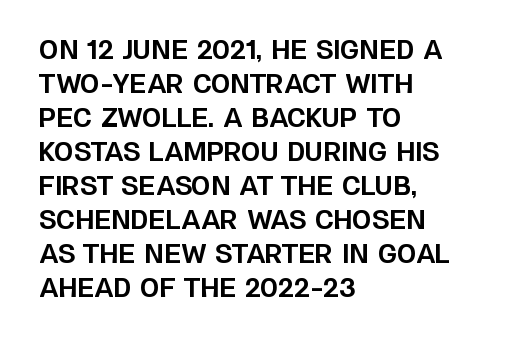
Q: Is the text bold? A: Yes.
Q: Is the text italic (slanted)? A: No, it is upright.
Q: Is the text underlined? A: No.
Q: How is the paragraph aligned? A: Left-aligned.
Q: Is the spacing between letters normal or unusually wide? A: Normal.
Q: Is the spacing between lines tight, normal or loose? A: Normal.
